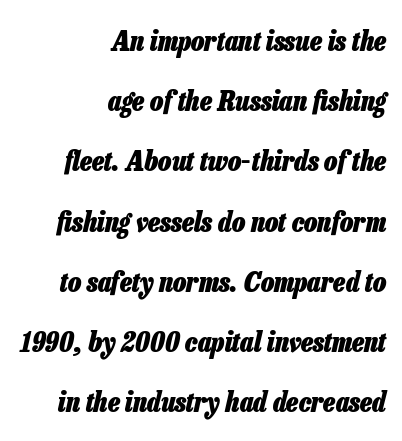
Every character sits at an angle, as italics do. On the weight axis this lands at bold, roughly 700. Leading: increased. Looks like regular typesetting: each glyph gets only the width it needs. A bare baseline throughout the passage.
